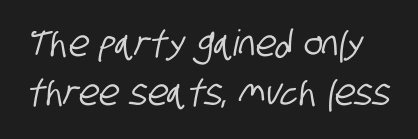
The characters display no serif detailing; their extremities are plain. Proportional: the letters do not fall into vertical columns. Is there much room between lines? A standard amount, neither cramped nor airy. Underline: absent. Tracking value appears to be zero — textbook default spacing.
